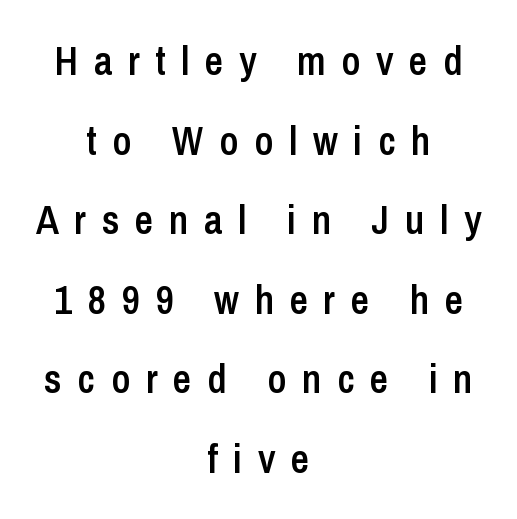
Q: Is the text bold? A: Semi-bold.
Q: Is the text italic (slanted)? A: No, it is upright.
Q: Is the typeface a serif or a sans-serif typeface? A: Sans-serif.
Q: Is the text underlined? A: No.
Q: How is the paragraph aligned? A: Centered.
Q: Is the spacing between letters normal or unusually wide? A: Unusually wide.
Q: Is the spacing between lines tight, normal or loose? A: Loose.
Q: Width (condensed, normal, or wide)? A: Condensed.
Q: Stroke contrast? A: Low.
Q: x-height? A: Medium.
Q: Monospaced? A: No.
